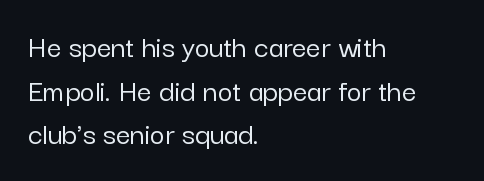
Spacing verdict: proportional, widths tailored to each character. Horizontally, the lines are justified to the leading edge only. The words here are not underlined. Spacing between characters is what you'd get straight out of the box. The lettering holds an erect, upright posture throughout. The face used here is a sans, in the tradition of grotesques and geometrics.
